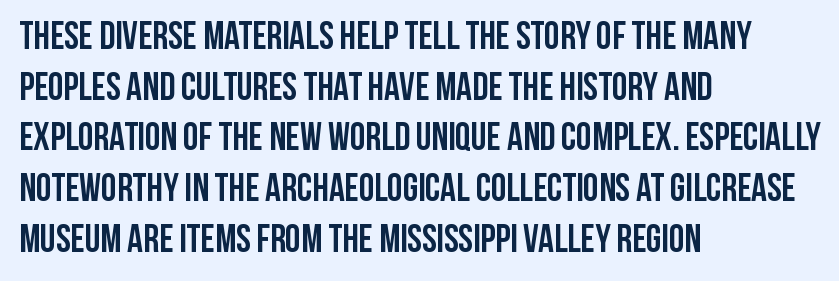
{"serif": "no", "italic": "no", "bold": "yes", "weight": "semibold", "width": "condensed", "stroke_contrast": "low", "x_height": "large", "monospaced": "no", "underline": "no", "align": "left", "line_spacing": "normal", "line_spacing_ratio": 1.3, "letter_spacing": "normal", "letter_spacing_em": 0.0, "glyph_px": 39}
